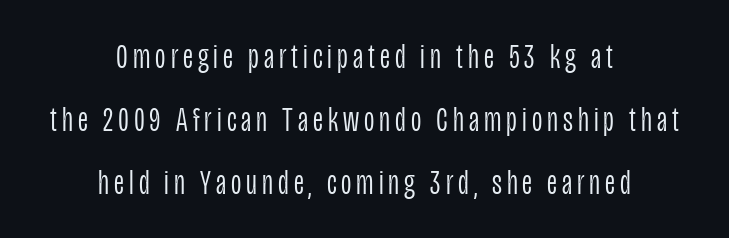
Q: Is the text bold? A: No.
Q: Is the text italic (slanted)? A: No, it is upright.
Q: Is the typeface a serif or a sans-serif typeface? A: Sans-serif.
Q: Is the text underlined? A: No.
Q: How is the paragraph aligned? A: Centered.
Q: Width (condensed, normal, or wide)? A: Condensed.
Q: Stroke contrast? A: Low.
Q: x-height? A: Large.
Q: Monospaced? A: No.
